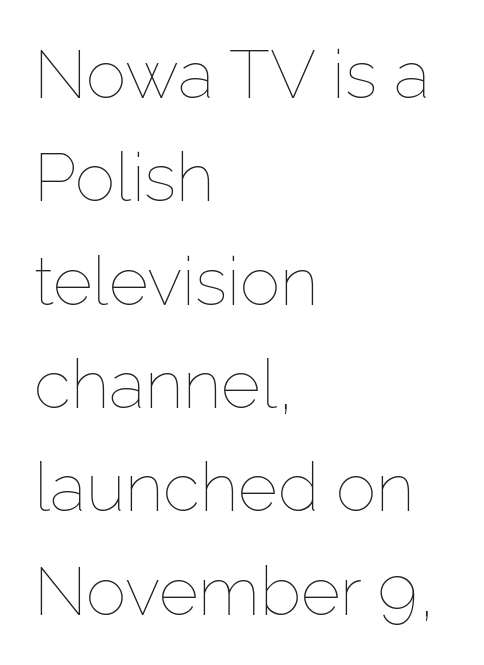
{"italic": "no", "bold": "no", "weight": "thin", "width": "normal", "stroke_contrast": "low", "x_height": "medium", "monospaced": "no", "underline": "no", "align": "left", "line_spacing": "normal", "line_spacing_ratio": 1.52, "letter_spacing": "normal", "letter_spacing_em": 0.0, "glyph_px": 68}
